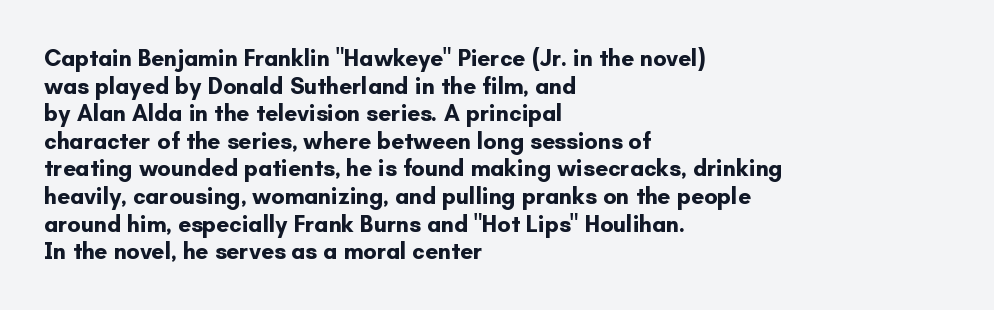
Q: Is the text bold? A: Yes.
Q: Is the text italic (slanted)? A: No, it is upright.
Q: Is the text underlined? A: No.
Q: How is the paragraph aligned? A: Left-aligned.
Q: Is the spacing between letters normal or unusually wide? A: Normal.
